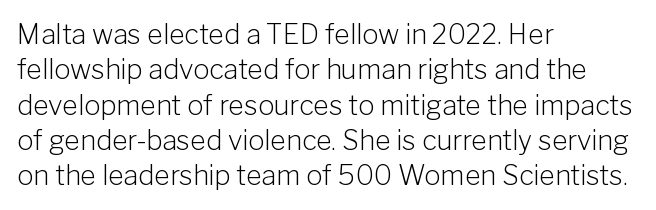
The image shows 27 px text type, upright; set left-aligned, normal line spacing (1.31x), normal letter spacing, not underlined.
